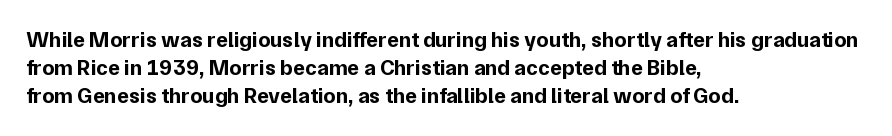
{"italic": "no", "bold": "yes", "underline": "no", "align": "left", "line_spacing": "normal", "line_spacing_ratio": 1.28, "letter_spacing": "normal", "letter_spacing_em": 0.0, "glyph_px": 22}
